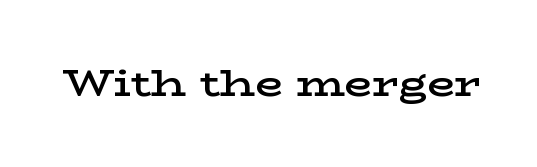
Q: Is the text bold? A: Semi-bold.
Q: Is the text italic (slanted)? A: No, it is upright.
Q: Is the typeface a serif or a sans-serif typeface? A: Serif.
Q: Is the text underlined? A: No.
Q: Is the spacing between letters normal or unusually wide? A: Normal.
Q: Width (condensed, normal, or wide)? A: Wide.
Q: Stroke contrast? A: Low.
Q: x-height? A: Medium.
Q: Monospaced? A: No.
